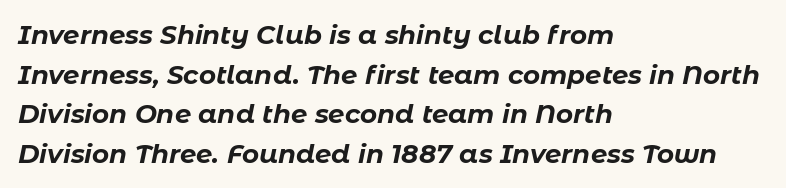
Q: Is the text bold? A: Yes.
Q: Is the text italic (slanted)? A: Yes, it leans right by about 11 degrees.
Q: Is the text underlined? A: No.
Q: How is the paragraph aligned? A: Left-aligned.
Q: Is the spacing between letters normal or unusually wide? A: Normal.
Q: Is the spacing between lines tight, normal or loose? A: Normal.
